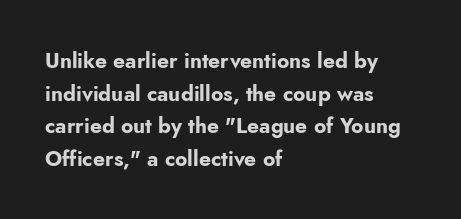
The rendering anchors every line to the left-hand side. In terms of posture, this sample is upright. This sample uses plain, unmodified letter spacing. The gap between lines stays unmarked.
